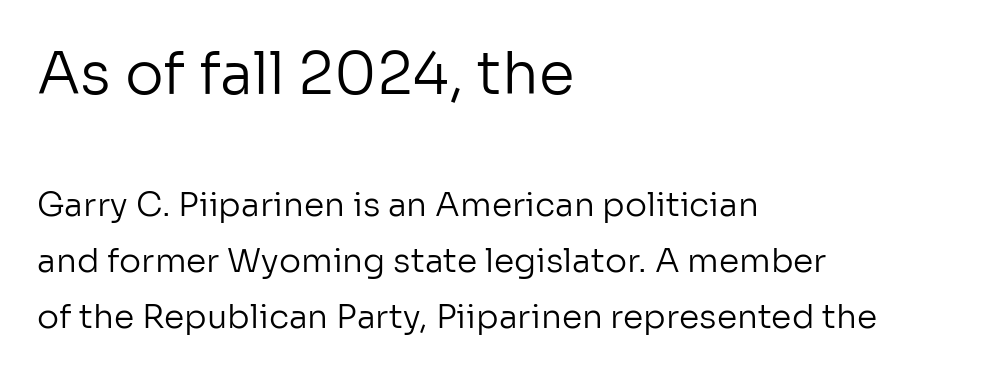
Q: Is the text bold? A: No.
Q: Is the text italic (slanted)? A: No, it is upright.
Q: Is the typeface a serif or a sans-serif typeface? A: Sans-serif.
Q: Is the text underlined? A: No.
Q: How is the paragraph aligned? A: Left-aligned.
Q: Is the spacing between letters normal or unusually wide? A: Normal.
Q: Which block of text is set in a larger size, the first (top) or the second (bottom)? A: The first (top) one.
Q: Width (condensed, normal, or wide)? A: Normal.
Q: Stroke contrast? A: Low.
Q: x-height? A: Medium.
Q: Monospaced? A: No.
